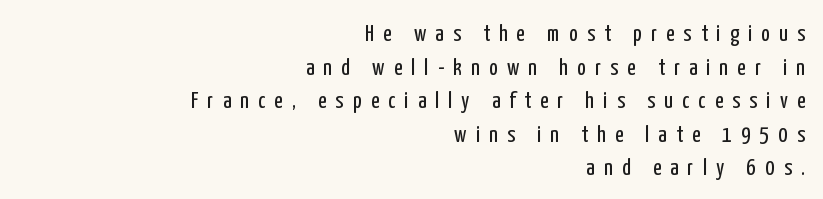
{"italic": "no", "bold": "no", "underline": "no", "align": "right", "line_spacing": "normal", "line_spacing_ratio": 1.46, "letter_spacing": "wide", "letter_spacing_em": 0.4, "glyph_px": 23}
